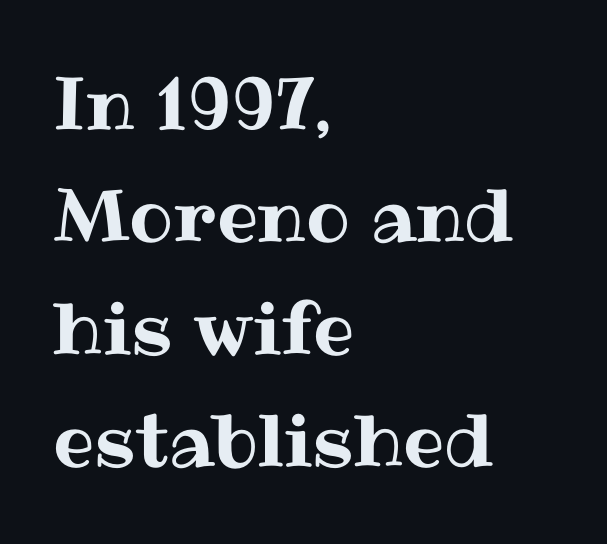
{"italic": "no", "width": "normal", "stroke_contrast": "medium", "x_height": "medium", "monospaced": "no", "underline": "no", "align": "left", "line_spacing": "normal", "line_spacing_ratio": 1.54, "letter_spacing": "normal", "letter_spacing_em": 0.0, "glyph_px": 73}
